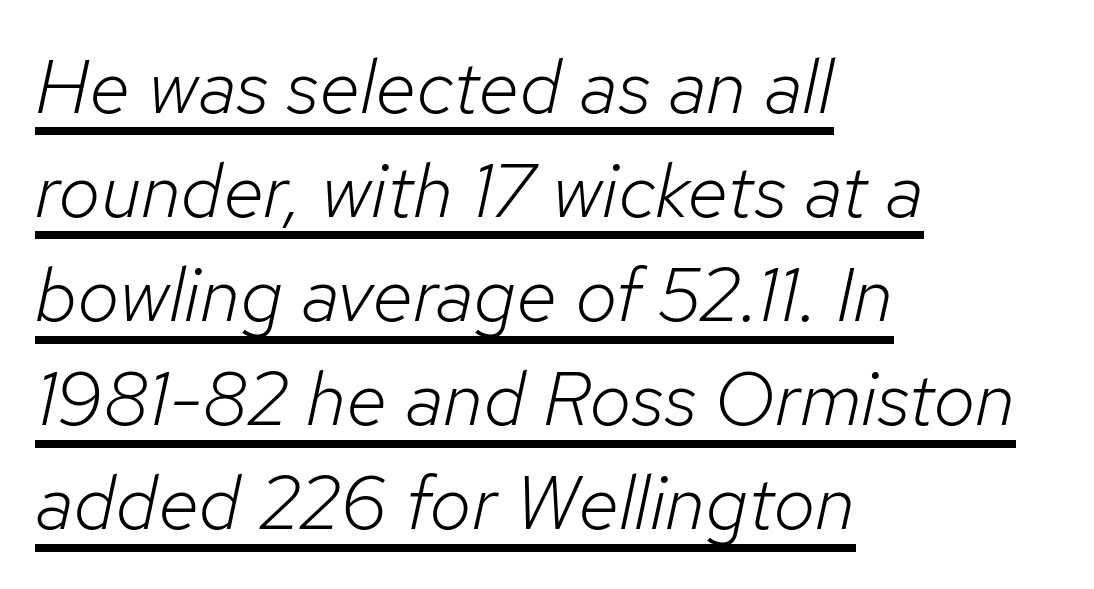
The image shows 76 px light type, italic (leaning right); set left-aligned, normal line spacing (1.37x), normal letter spacing, underlined; low stroke contrast and a medium x-height.
